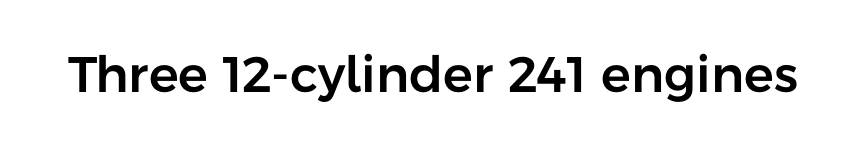
{"serif": "no", "italic": "no", "width": "normal", "stroke_contrast": "low", "x_height": "medium", "monospaced": "no", "underline": "no", "letter_spacing": "normal", "letter_spacing_em": 0.0, "glyph_px": 50}
